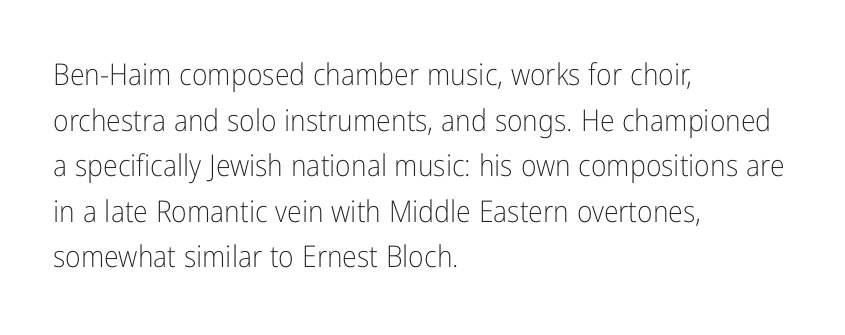
Character widths vary here, with narrow letters taking less room than wide ones. In terms of letterspacing, this is plain default setting. This is not heavy type; no bold has been used. The paragraph shown leans on its left margin. A typesetter would call this leading conventional body-copy spacing.
